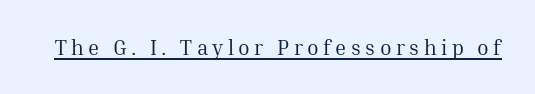
The image shows 21 px text type, upright; set unusually wide letter spacing (+0.21 em), underlined.
